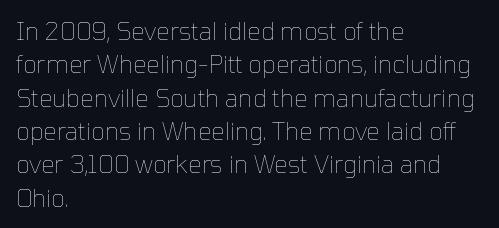
Q: Is the text bold? A: No.
Q: Is the text italic (slanted)? A: No, it is upright.
Q: Is the text underlined? A: No.
Q: How is the paragraph aligned? A: Left-aligned.
Q: Is the spacing between letters normal or unusually wide? A: Normal.
Q: Is the spacing between lines tight, normal or loose? A: Normal.
